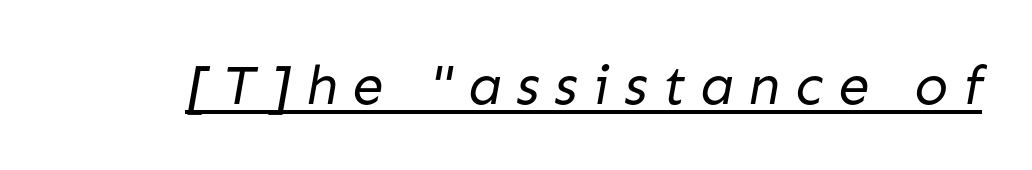
{"serif": "no", "bold": "no", "weight": "regular", "width": "normal", "stroke_contrast": "low", "x_height": "medium", "monospaced": "no", "underline": "yes", "letter_spacing": "wide", "letter_spacing_em": 0.26, "glyph_px": 56}
